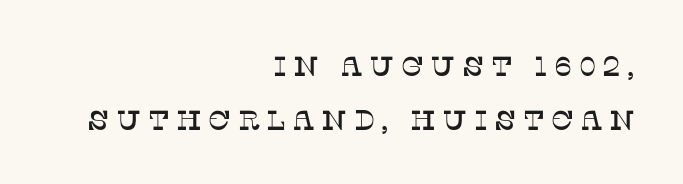
The image shows 28 px serif type, upright; set right-aligned, loose line spacing (1.92x), unusually wide letter spacing (+0.23 em), not underlined; low stroke contrast and a large x-height.
